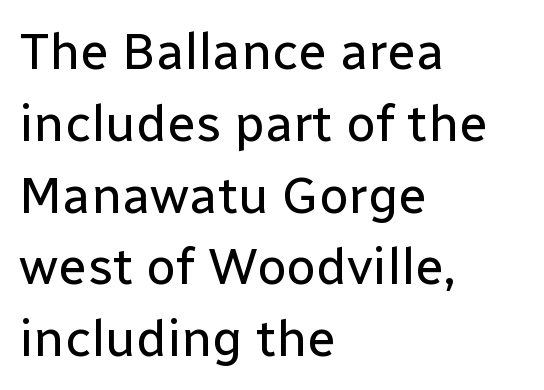
Q: Is the text bold? A: No.
Q: Is the text italic (slanted)? A: No, it is upright.
Q: Is the typeface a serif or a sans-serif typeface? A: Sans-serif.
Q: Is the text underlined? A: No.
Q: How is the paragraph aligned? A: Left-aligned.
Q: Is the spacing between letters normal or unusually wide? A: Normal.
Q: Is the spacing between lines tight, normal or loose? A: Normal.
Q: Width (condensed, normal, or wide)? A: Normal.
Q: Stroke contrast? A: Low.
Q: x-height? A: Medium.
Q: Monospaced? A: No.
